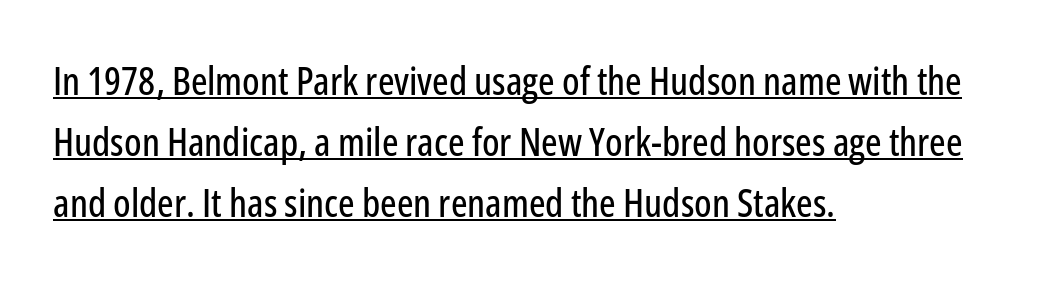
The image shows 39 px condensed sans-serif type, upright; set left-aligned, normal line spacing (1.57x), normal letter spacing, underlined; low stroke contrast and a medium x-height.
